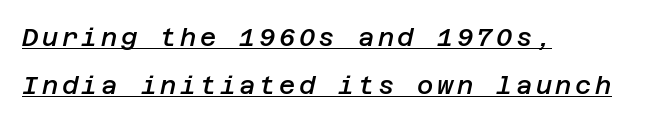
{"italic": "yes", "lean": "right", "slant_degrees": 12, "bold": "semi", "underline": "yes", "align": "left", "line_spacing": "loose", "line_spacing_ratio": 1.93, "glyph_px": 25}
